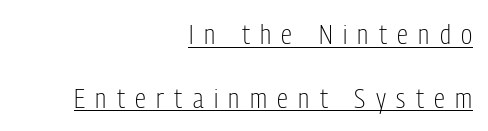
Q: Is the text bold? A: No.
Q: Is the text italic (slanted)? A: No, it is upright.
Q: Is the typeface a serif or a sans-serif typeface? A: Sans-serif.
Q: Is the text underlined? A: Yes.
Q: How is the paragraph aligned? A: Right-aligned.
Q: Is the spacing between letters normal or unusually wide? A: Unusually wide.
Q: Is the spacing between lines tight, normal or loose? A: Loose.
Q: Width (condensed, normal, or wide)? A: Condensed.
Q: Stroke contrast? A: Low.
Q: x-height? A: Medium.
Q: Monospaced? A: No.
